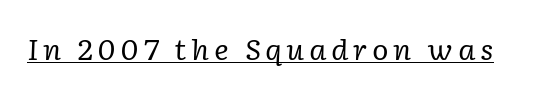
Stem width sits at or under what a default text font uses. Yep, those are serifs on the letters. The passage shown is typed in a proportional face where columns would drift. There's an unmistakable incline to the writing here. Is there an underline? Yes — a line sits under the letters.
